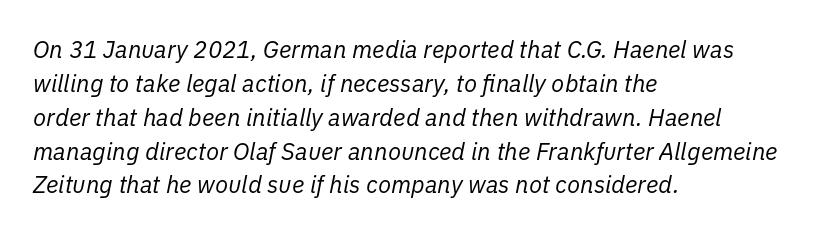
{"italic": "yes", "lean": "right", "slant_degrees": 11, "bold": "no", "underline": "no", "align": "left", "line_spacing": "normal", "line_spacing_ratio": 1.41, "letter_spacing": "normal", "letter_spacing_em": 0.0, "glyph_px": 24}
